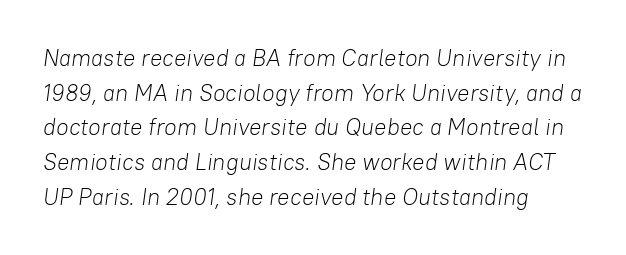
The image shows 23 px text type, italic (leaning right); set normal line spacing (1.51x), normal letter spacing, not underlined.
